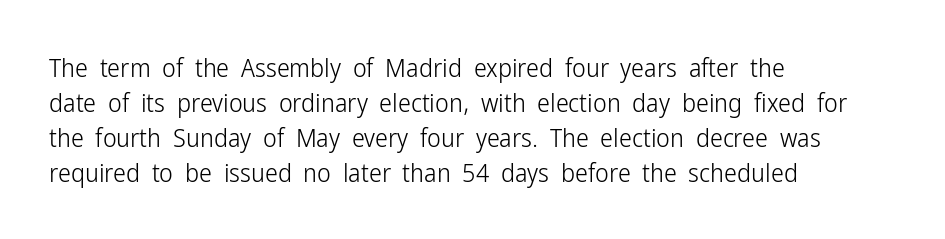
The image shows 26 px text type, upright; set left-aligned, normal line spacing (1.34x), normal letter spacing, not underlined.
